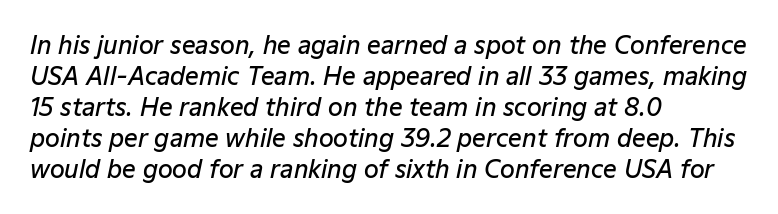
{"italic": "yes", "lean": "right", "slant_degrees": 12, "bold": "semi", "underline": "no", "align": "left", "line_spacing": "normal", "line_spacing_ratio": 1.29, "letter_spacing": "normal", "letter_spacing_em": 0.0, "glyph_px": 24}
